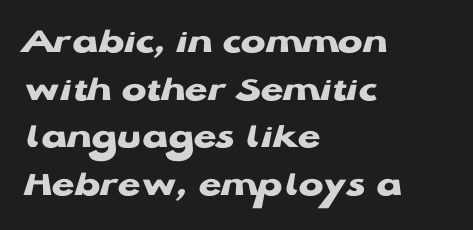
The leading is moderate, giving the passage an even texture. These lines were composed using upright roman letters. What kind of face is this? One without serifs — a sans. Glyph-to-glyph distance matches everyday printed text.
